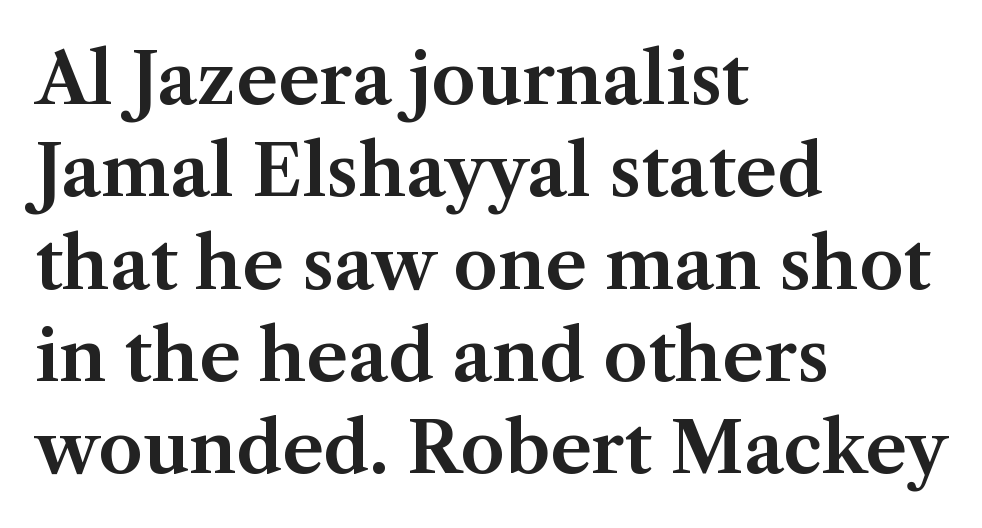
Q: Is the text italic (slanted)? A: No, it is upright.
Q: Is the typeface a serif or a sans-serif typeface? A: Serif.
Q: Is the text underlined? A: No.
Q: How is the paragraph aligned? A: Left-aligned.
Q: Is the spacing between letters normal or unusually wide? A: Normal.
Q: Is the spacing between lines tight, normal or loose? A: Normal.
Q: Width (condensed, normal, or wide)? A: Normal.
Q: Stroke contrast? A: Medium.
Q: x-height? A: Medium.
Q: Monospaced? A: No.
